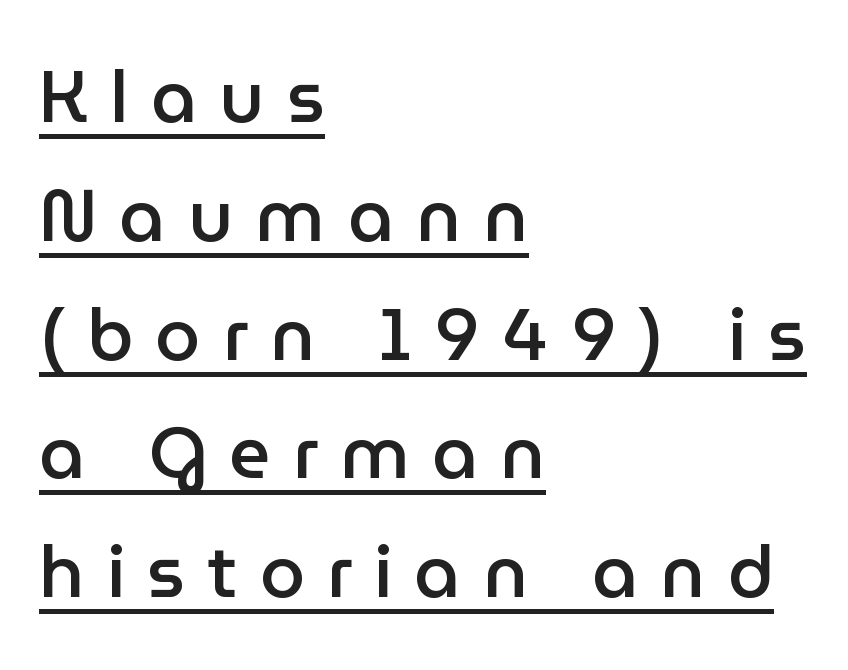
Q: Is the text bold? A: Semi-bold.
Q: Is the text italic (slanted)? A: No, it is upright.
Q: Is the typeface a serif or a sans-serif typeface? A: Sans-serif.
Q: Is the text underlined? A: Yes.
Q: How is the paragraph aligned? A: Left-aligned.
Q: Is the spacing between letters normal or unusually wide? A: Unusually wide.
Q: Is the spacing between lines tight, normal or loose? A: Normal.
Q: Width (condensed, normal, or wide)? A: Normal.
Q: Stroke contrast? A: Low.
Q: x-height? A: Medium.
Q: Monospaced? A: No.
